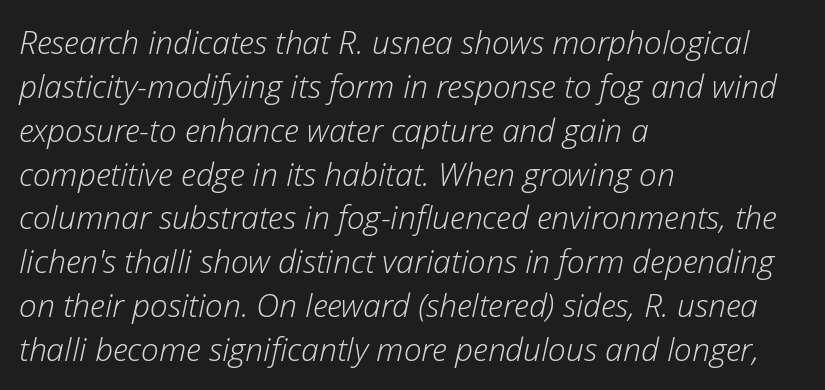
The weight would be labelled regular, book, light, or lighter still. Only glyphs here, with clear space below each row. The letters advance in unequal steps, a hallmark of proportional type. One-word summary of the alignment: left.
